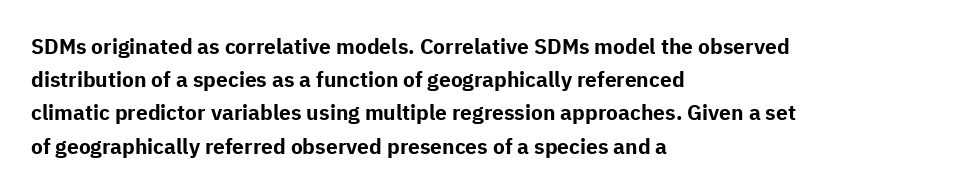
The image shows 21 px bold type, upright; set left-aligned, normal line spacing (1.58x), normal letter spacing, not underlined.
